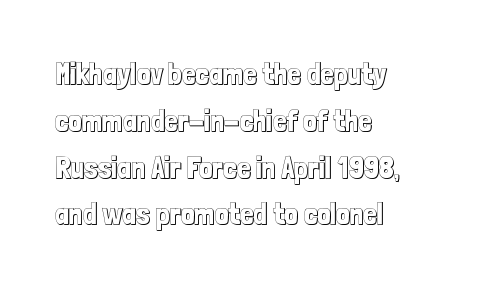
{"italic": "no", "width": "condensed", "x_height": "medium", "monospaced": "no", "underline": "no", "align": "left", "line_spacing": "normal", "line_spacing_ratio": 1.56, "letter_spacing": "normal", "letter_spacing_em": 0.0, "glyph_px": 30}
